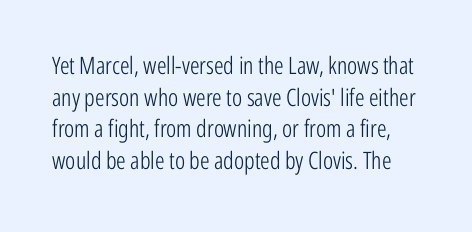
The image shows 24 px text type, upright; set normal line spacing (1.32x), normal letter spacing, not underlined.
